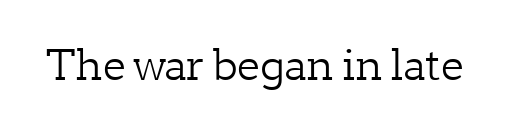
{"serif": "yes", "italic": "no", "bold": "no", "weight": "light", "width": "normal", "stroke_contrast": "low", "x_height": "medium", "monospaced": "no", "underline": "no", "letter_spacing": "normal", "letter_spacing_em": 0.0, "glyph_px": 42}
